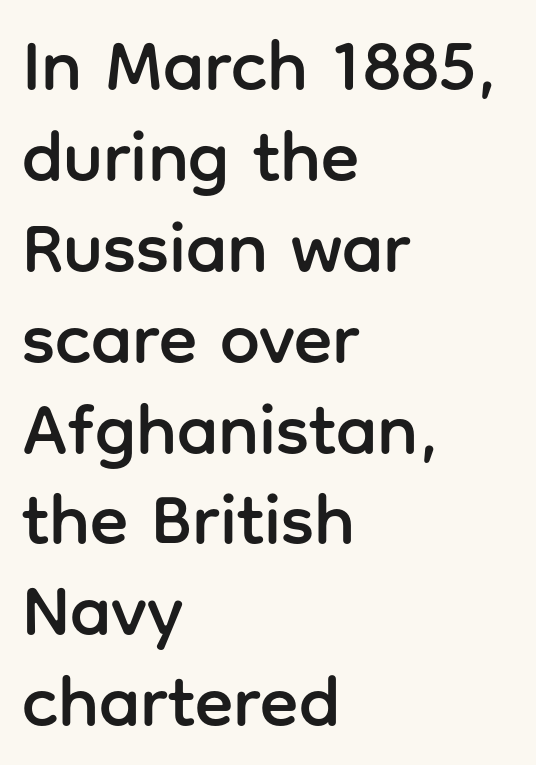
Q: Is the text italic (slanted)? A: No, it is upright.
Q: Is the typeface a serif or a sans-serif typeface? A: Sans-serif.
Q: Is the text underlined? A: No.
Q: How is the paragraph aligned? A: Left-aligned.
Q: Is the spacing between letters normal or unusually wide? A: Normal.
Q: Is the spacing between lines tight, normal or loose? A: Normal.
Q: Width (condensed, normal, or wide)? A: Normal.
Q: Stroke contrast? A: Low.
Q: x-height? A: Medium.
Q: Monospaced? A: No.
